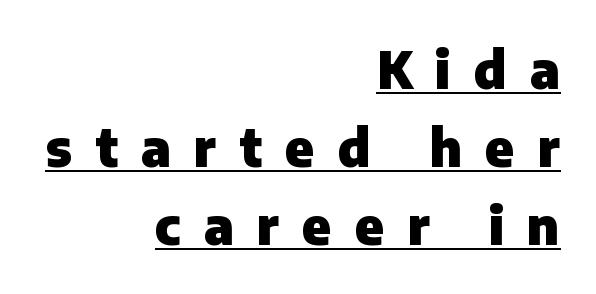
Font category for this specimen: sans-serif. Italic? Not at all — the glyphs are vertical. Students, this is bold: see how much ink each stroke carries. Tracking here is generous; glyphs stand well apart from one another. Varying glyph widths throughout — classic text-font behaviour.
